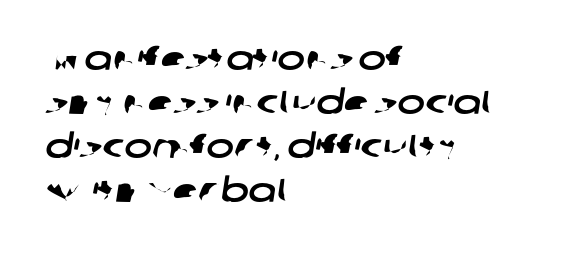
The image shows 33 px wide sans-serif type; set left-aligned, normal line spacing (1.33x), normal letter spacing, not underlined; low stroke contrast and a medium x-height.
